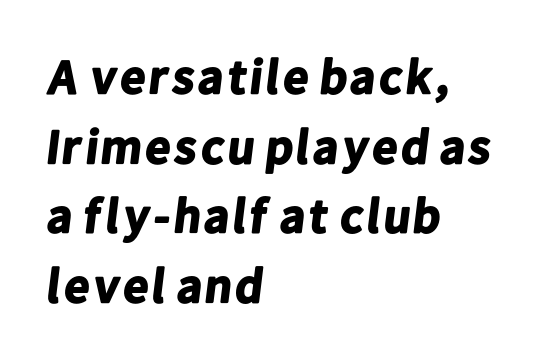
The image shows 49 px bold sans-serif type; set left-aligned, normal line spacing (1.42x), normal letter spacing, not underlined; low stroke contrast and a medium x-height.
